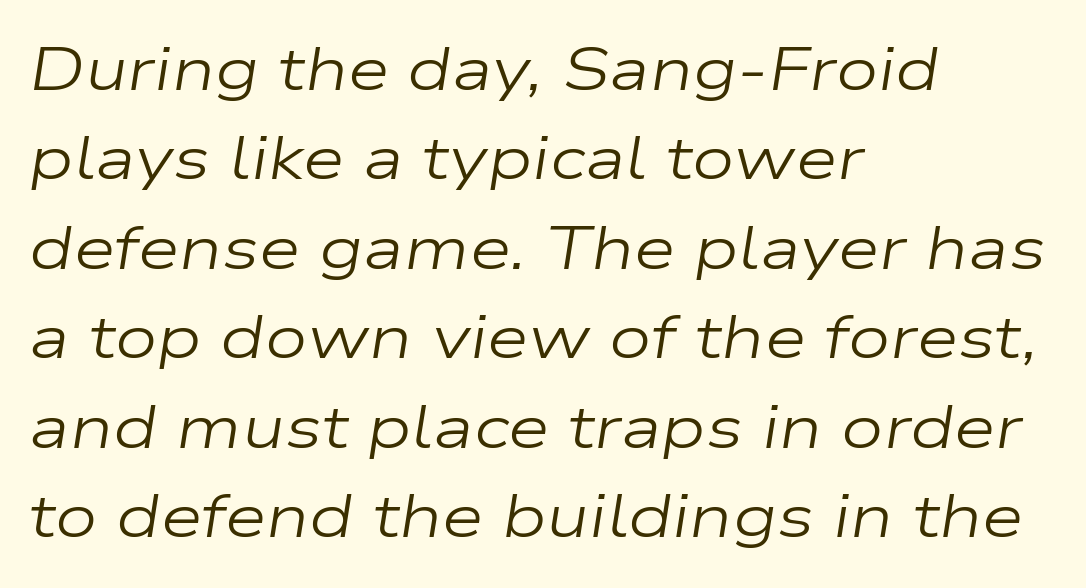
{"italic": "yes", "lean": "right", "slant_degrees": 9, "bold": "no", "weight": "regular", "width": "wide", "stroke_contrast": "low", "x_height": "medium", "monospaced": "no", "underline": "no", "align": "left", "line_spacing": "normal", "line_spacing_ratio": 1.49, "letter_spacing": "normal", "letter_spacing_em": 0.0, "glyph_px": 60}
